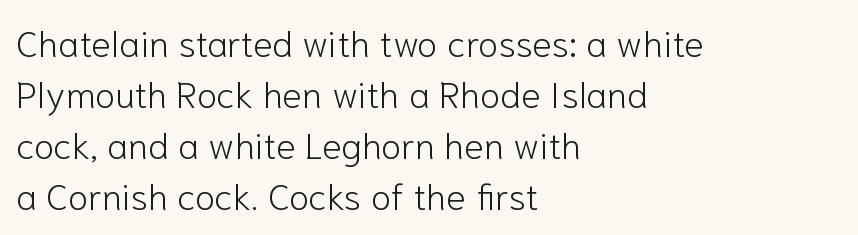
{"serif": "no", "italic": "no", "bold": "no", "weight": "light", "width": "normal", "stroke_contrast": "low", "x_height": "medium", "monospaced": "no", "underline": "no", "align": "left", "line_spacing": "normal", "line_spacing_ratio": 1.38, "letter_spacing": "normal", "letter_spacing_em": 0.0, "glyph_px": 37}
